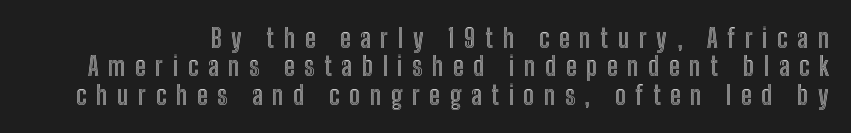
Compared with typical body copy, the letter spacing here is much looser. One glance says dense: line gaps are narrower than usual. Each row of text sits above clean, open space. The specimen reads as upright at a glance.
